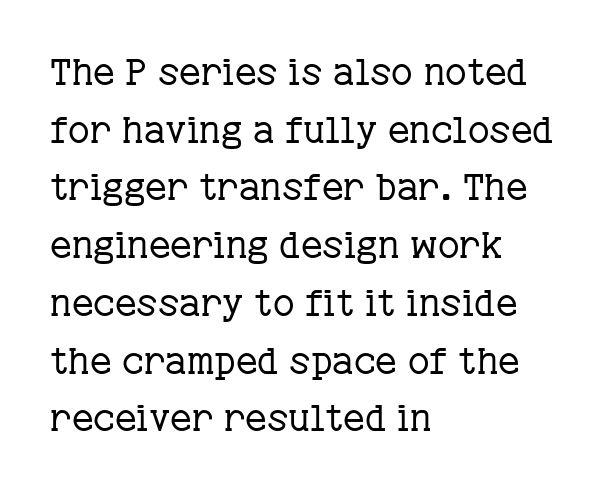
The image shows 37 px regular-weight serif type, upright; set left-aligned, normal line spacing (1.56x), normal letter spacing, not underlined; low stroke contrast and a medium x-height.
